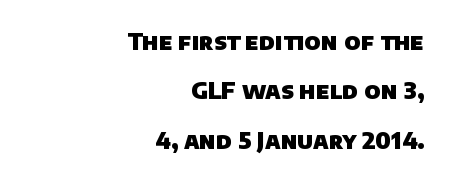
{"bold": "yes", "underline": "no", "align": "right", "line_spacing": "loose", "line_spacing_ratio": 2.15, "letter_spacing": "normal", "letter_spacing_em": 0.0, "glyph_px": 23}
